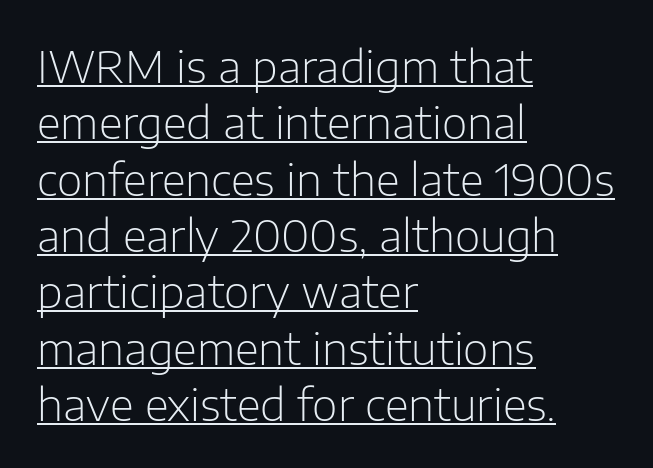
The image shows 44 px light sans-serif type, upright; set left-aligned, normal line spacing (1.28x), normal letter spacing, underlined; low stroke contrast and a medium x-height.
